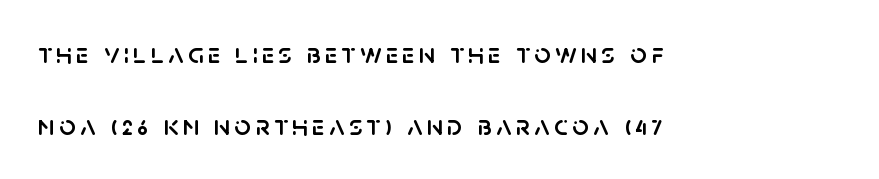
Q: Is the text italic (slanted)? A: No, it is upright.
Q: Is the typeface a serif or a sans-serif typeface? A: Sans-serif.
Q: Is the text underlined? A: No.
Q: How is the paragraph aligned? A: Left-aligned.
Q: Is the spacing between lines tight, normal or loose? A: Loose.
Q: Width (condensed, normal, or wide)? A: Normal.
Q: Stroke contrast? A: Low.
Q: x-height? A: Large.
Q: Monospaced? A: No.
